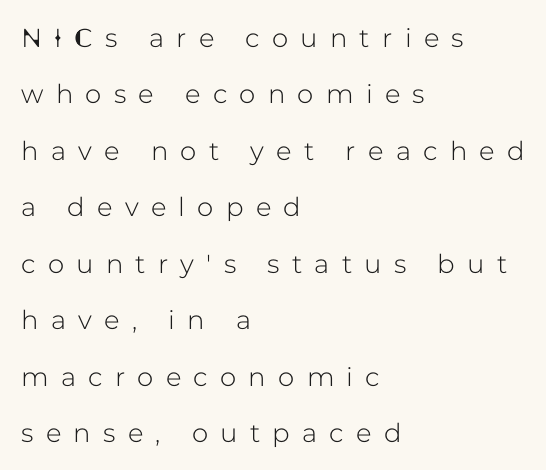
Leading: increased. The passage shown is not underscored anywhere. Does extra space separate the letters? Yes, quite a lot of it. Italic: no, the glyphs are upright roman. Horizontally, the lines are justified to the leading edge only.
